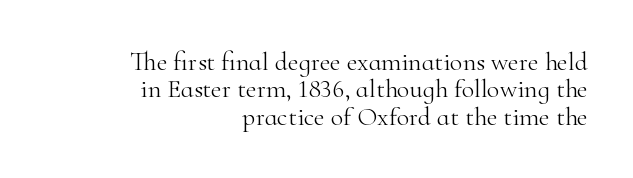
The image shows 26 px text type, upright; set right-aligned, tight line spacing (1.05x), normal letter spacing, not underlined.
